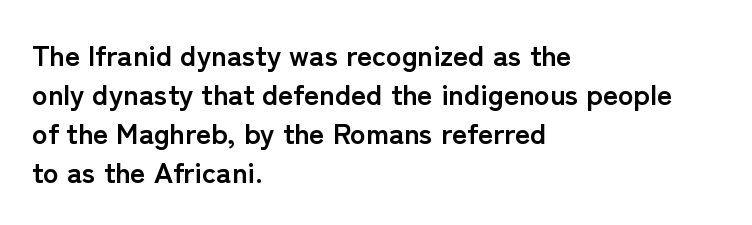
The image shows 29 px semibold sans-serif type, upright; set left-aligned, normal line spacing (1.35x), normal letter spacing, not underlined; low stroke contrast and a medium x-height.
